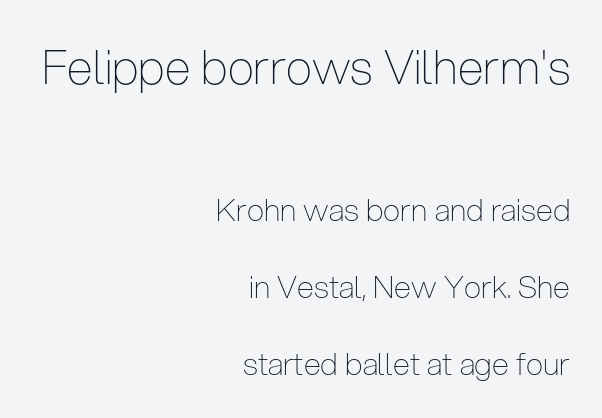
The image shows 47 px thin, condensed sans-serif type, upright; set right-aligned, loose line spacing (2.48x), normal letter spacing, not underlined; the first (top) block is 1.52x larger; low stroke contrast and a medium x-height.
